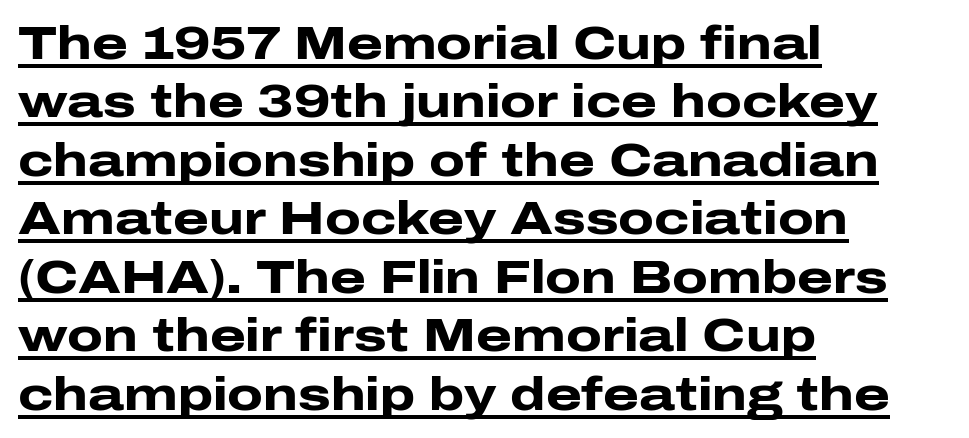
Q: Is the text bold? A: Yes.
Q: Is the text italic (slanted)? A: No, it is upright.
Q: Is the typeface a serif or a sans-serif typeface? A: Sans-serif.
Q: Is the text underlined? A: Yes.
Q: How is the paragraph aligned? A: Left-aligned.
Q: Is the spacing between letters normal or unusually wide? A: Normal.
Q: Is the spacing between lines tight, normal or loose? A: Normal.
Q: Width (condensed, normal, or wide)? A: Wide.
Q: Stroke contrast? A: Low.
Q: x-height? A: Medium.
Q: Monospaced? A: No.
